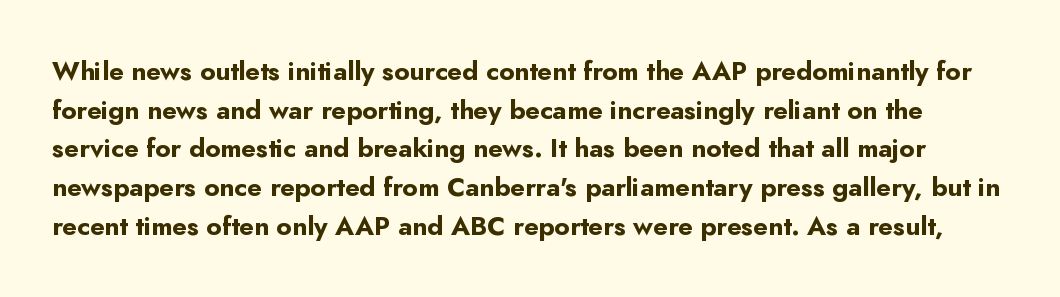
The rows are spaced the way most documents space them. In terms of letterspacing, this is plain default setting. Ascenders rise straight up at ninety degrees. The baseline area is clear. Typographic density is high because the face is bold.
